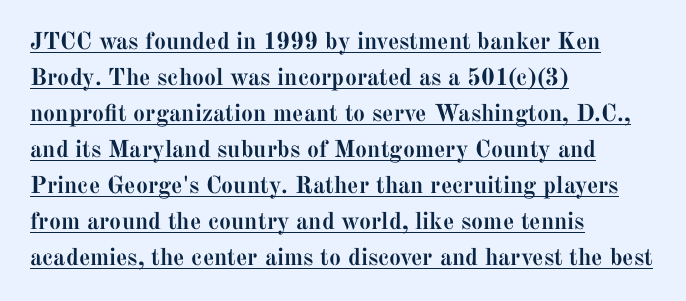
Q: Is the text bold? A: Yes.
Q: Is the text italic (slanted)? A: No, it is upright.
Q: Is the text underlined? A: Yes.
Q: How is the paragraph aligned? A: Left-aligned.
Q: Is the spacing between letters normal or unusually wide? A: Normal.
Q: Is the spacing between lines tight, normal or loose? A: Normal.
